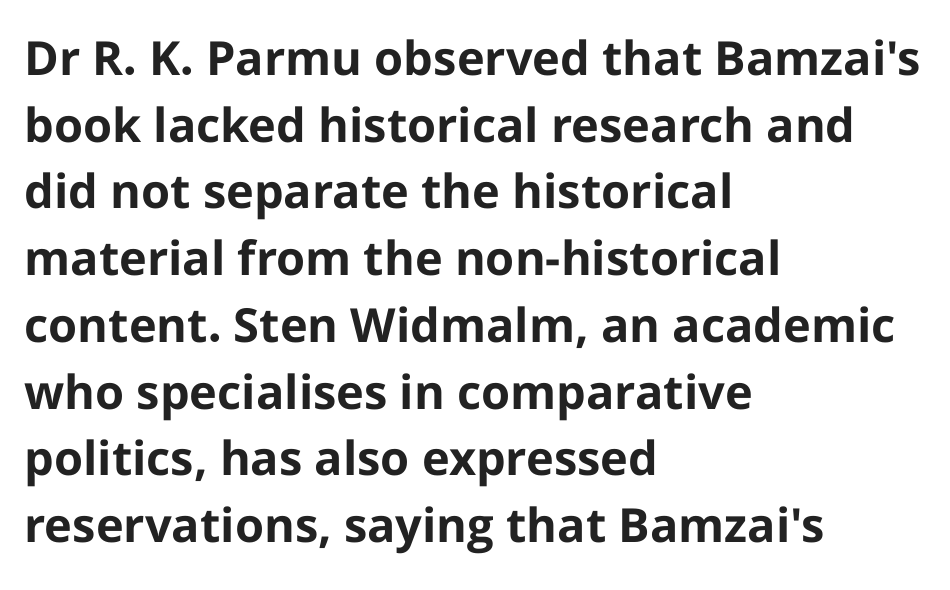
Default kerning and tracking; the words read as compact shapes. Reading down the column, the eye jumps a familiar distance to each next line. Posture: vertical. The rendering anchors every line to the left-hand side. Its strokes are broad and dark, the hallmark of bold type.
